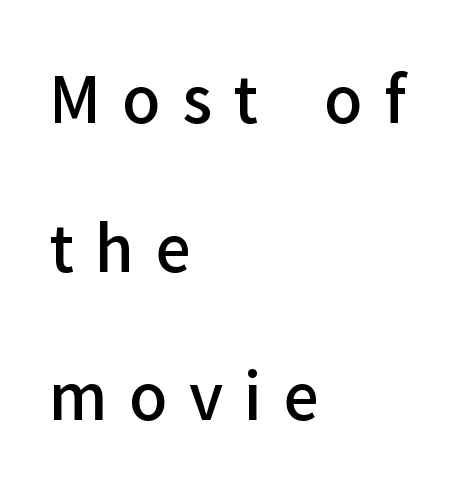
{"serif": "no", "italic": "no", "bold": "semi", "weight": "semibold", "width": "normal", "stroke_contrast": "low", "x_height": "medium", "monospaced": "no", "underline": "no", "align": "left", "line_spacing": "loose", "line_spacing_ratio": 2.36, "letter_spacing": "wide", "letter_spacing_em": 0.33, "glyph_px": 63}
